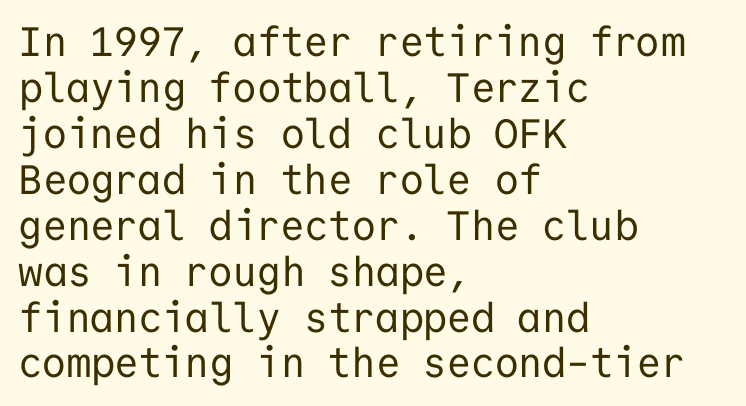
{"serif": "no", "italic": "no", "bold": "no", "weight": "regular", "width": "normal", "stroke_contrast": "low", "x_height": "medium", "monospaced": "yes", "underline": "no", "align": "left", "line_spacing": "tight", "line_spacing_ratio": 1.12, "letter_spacing": "normal", "letter_spacing_em": 0.0, "glyph_px": 41}
